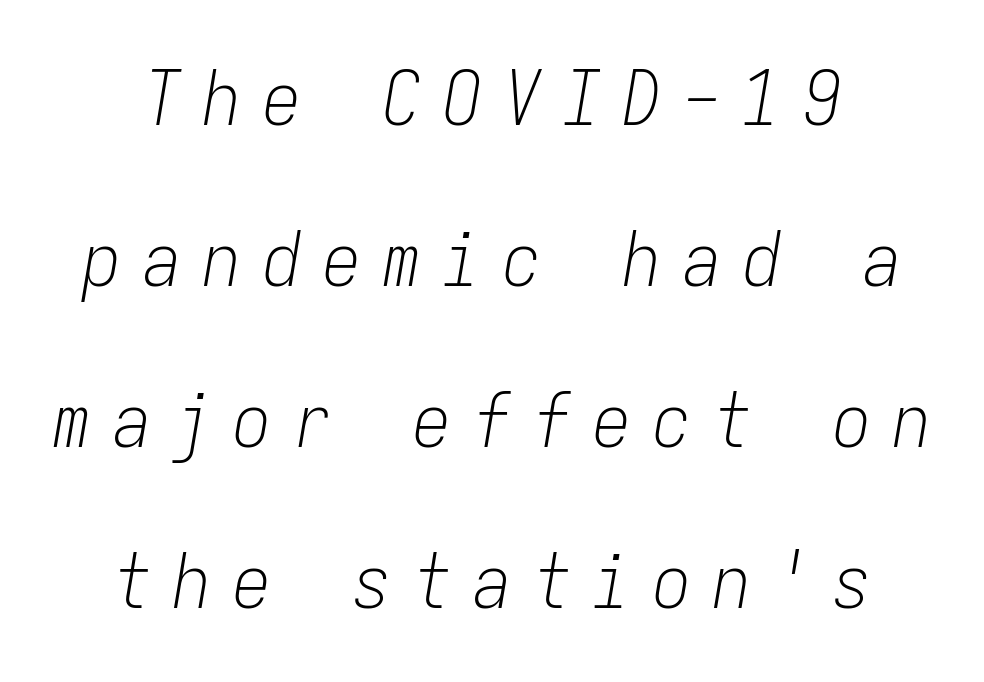
Reading down the column, the eye jumps a long way to each next line. Letters rest on an invisible, unmarked baseline. The passage shown is not bold in any degree. Compared with ordinary roman type, these characters are visibly tilted. Here the designer chose a console-style face with uniform glyph widths.
